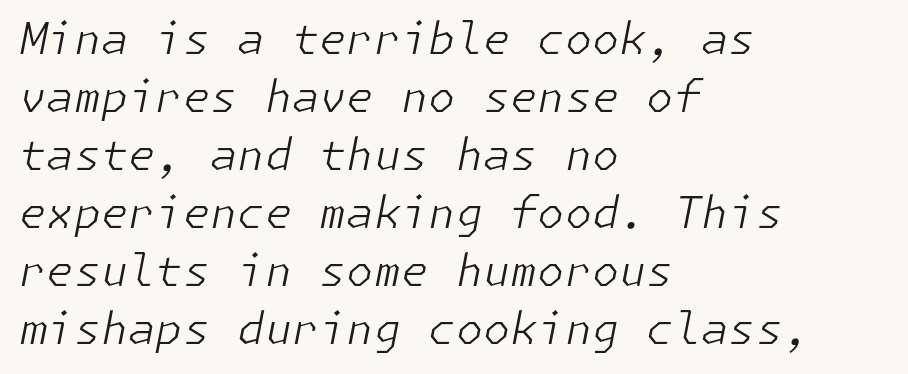
The horizontal fit of the characters is conventional and even. Posture: slanted. Does the copy run flush right? No — it runs flush left. Does the leading feel generous? No, just average. The weight tops out at a normal text grade.
